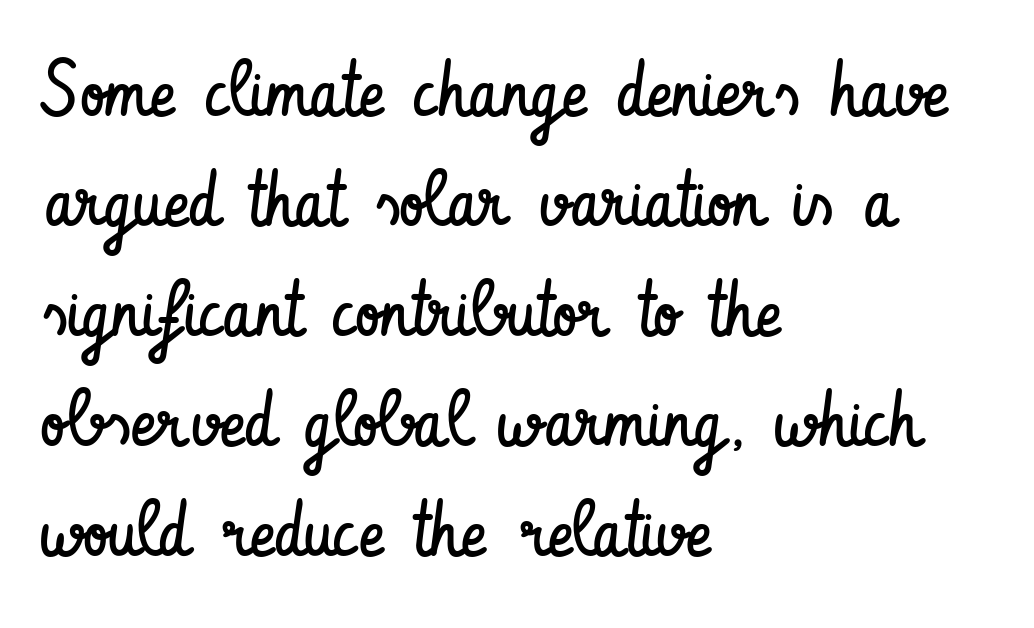
The image shows 78 px regular-weight, condensed sans-serif type, upright; set left-aligned, normal line spacing (1.41x), normal letter spacing, not underlined; low stroke contrast and a small x-height.
